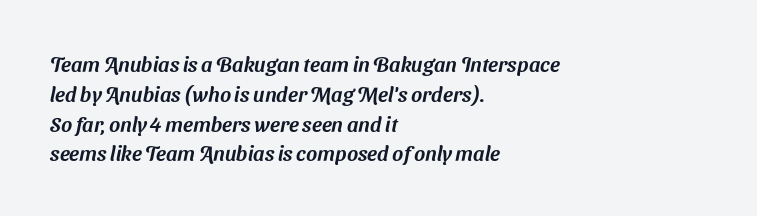
{"underline": "no", "align": "left", "line_spacing": "normal", "line_spacing_ratio": 1.42, "letter_spacing": "normal", "letter_spacing_em": 0.0, "glyph_px": 21}
